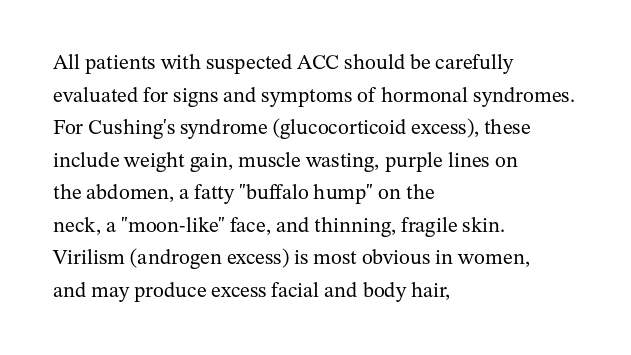
The axis of the letterforms is exactly vertical. Here the glyphs are tracked normally, forming tight word shapes. Descenders hang freely into open space. Line beginnings align vertically; line endings do not. The rows are spaced the way most documents space them.
